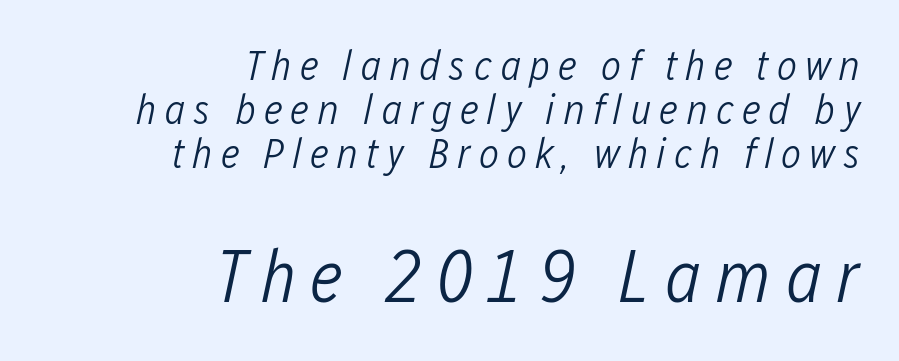
The image shows 75 px light, condensed type, italic (leaning right); set right-aligned, tight line spacing (1.02x), not underlined; the second (bottom) block is 1.74x larger; low stroke contrast and a medium x-height.
